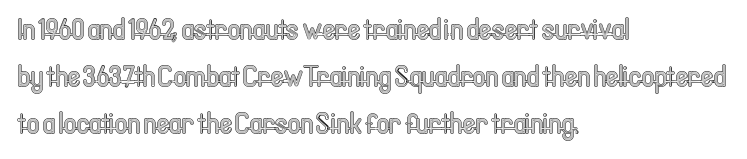
The image shows 30 px condensed type, upright; set left-aligned, normal line spacing (1.56x), normal letter spacing, not underlined; a medium x-height.
